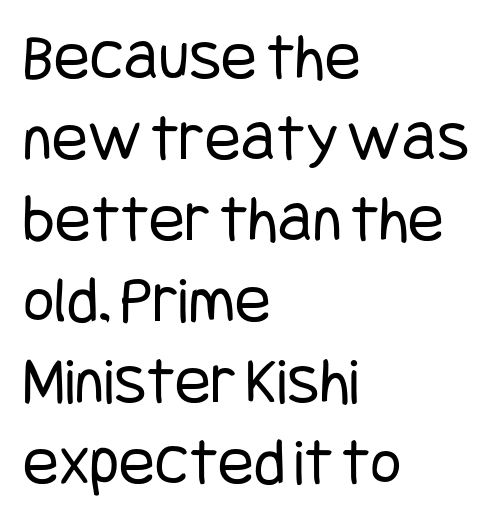
Q: Is the text bold? A: No.
Q: Is the text italic (slanted)? A: No, it is upright.
Q: Is the typeface a serif or a sans-serif typeface? A: Sans-serif.
Q: Is the text underlined? A: No.
Q: How is the paragraph aligned? A: Left-aligned.
Q: Is the spacing between letters normal or unusually wide? A: Normal.
Q: Width (condensed, normal, or wide)? A: Condensed.
Q: Stroke contrast? A: Low.
Q: x-height? A: Large.
